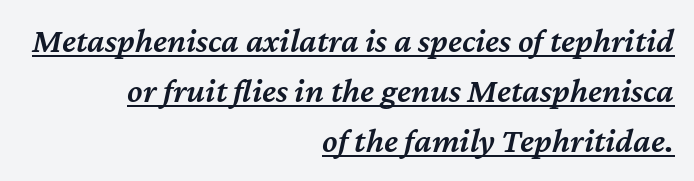
{"italic": "yes", "lean": "right", "slant_degrees": 12, "bold": "semi", "weight": "semibold", "width": "normal", "stroke_contrast": "medium", "x_height": "medium", "monospaced": "no", "underline": "yes", "align": "right", "line_spacing": "normal", "line_spacing_ratio": 1.43, "letter_spacing": "normal", "letter_spacing_em": 0.0, "glyph_px": 35}
